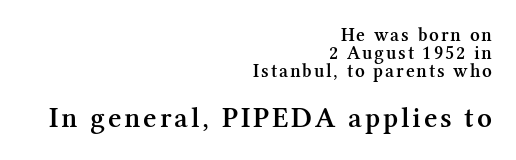
Its strokes are somewhat broadened, the hallmark of semibold type. A typesetter would mark this as roman, not italic. These lines are rendered in a variable-pitch font. Plain, unruled lines of type. Interline gaps are noticeably narrow in this sample.
